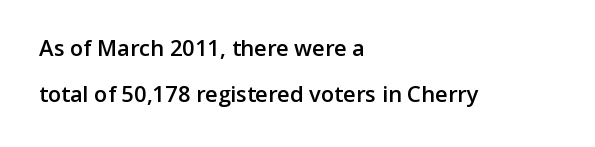
The image shows 22 px text type, upright; set left-aligned, loose line spacing (2.08x), normal letter spacing, not underlined.
